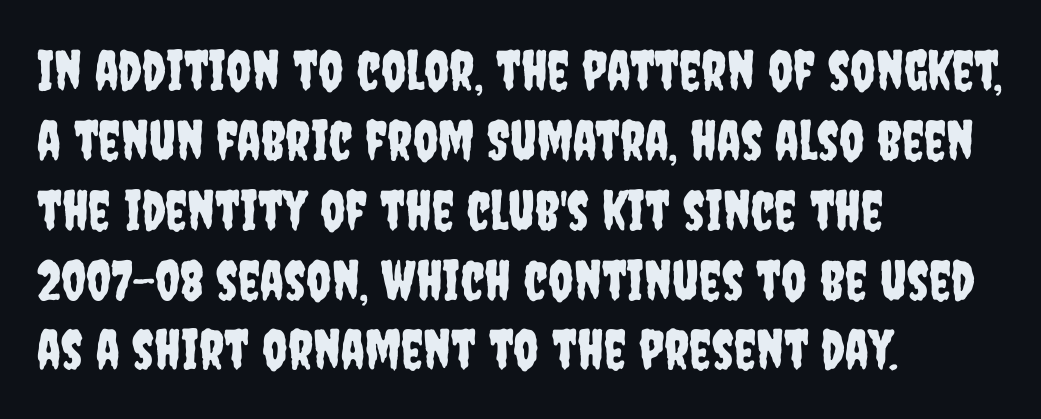
The image shows 55 px condensed sans-serif type, upright; set left-aligned, normal line spacing (1.27x), normal letter spacing, not underlined; low stroke contrast and a large x-height.
